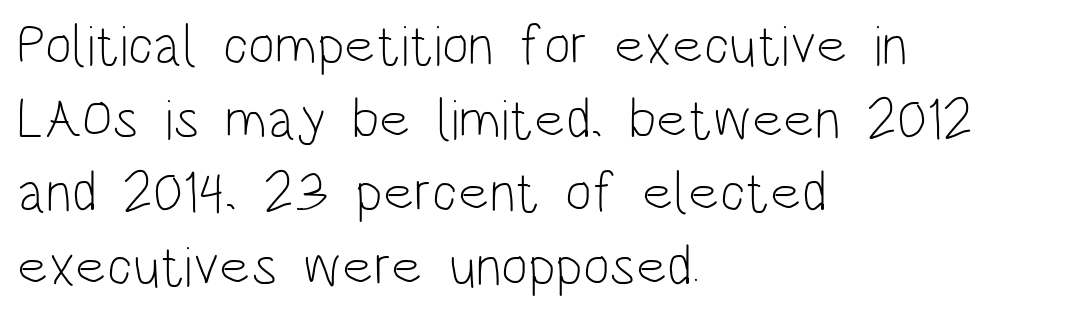
Q: Is the text bold? A: No.
Q: Is the text italic (slanted)? A: No, it is upright.
Q: Is the typeface a serif or a sans-serif typeface? A: Sans-serif.
Q: Is the text underlined? A: No.
Q: How is the paragraph aligned? A: Left-aligned.
Q: Is the spacing between letters normal or unusually wide? A: Normal.
Q: Is the spacing between lines tight, normal or loose? A: Normal.
Q: Width (condensed, normal, or wide)? A: Condensed.
Q: Stroke contrast? A: Low.
Q: x-height? A: Large.
Q: Monospaced? A: No.
